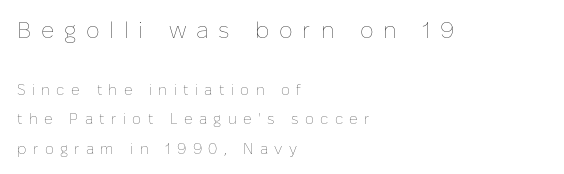
The image shows 23 px text type, upright; set left-aligned, loose line spacing (1.97x), unusually wide letter spacing (+0.42 em), not underlined; the first (top) block is 1.53x larger.
